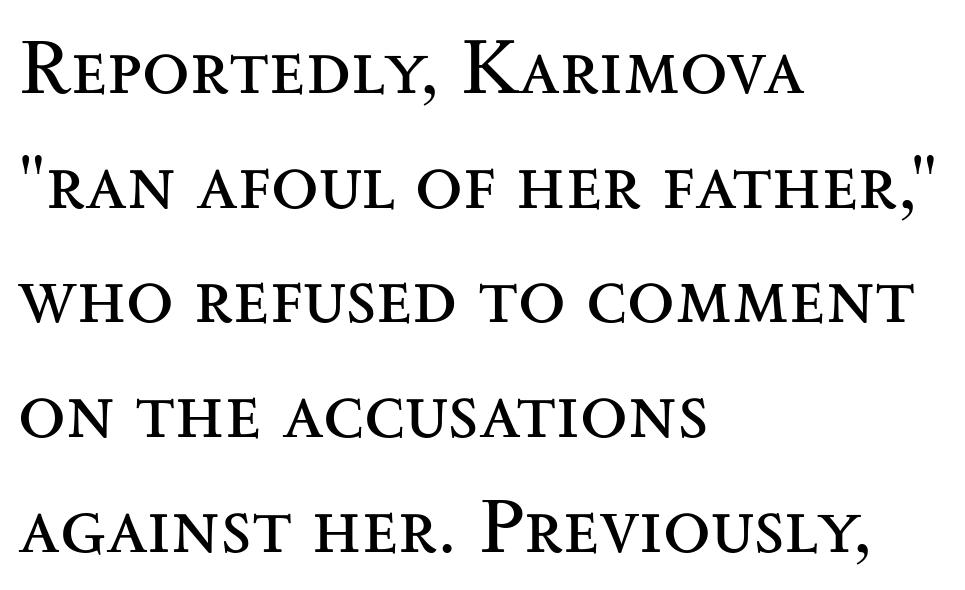
Q: Is the text bold? A: No.
Q: Is the text italic (slanted)? A: No, it is upright.
Q: Is the typeface a serif or a sans-serif typeface? A: Serif.
Q: Is the text underlined? A: No.
Q: How is the paragraph aligned? A: Left-aligned.
Q: Is the spacing between letters normal or unusually wide? A: Normal.
Q: Is the spacing between lines tight, normal or loose? A: Normal.
Q: Width (condensed, normal, or wide)? A: Wide.
Q: Stroke contrast? A: Medium.
Q: x-height? A: Small.
Q: Monospaced? A: No.
